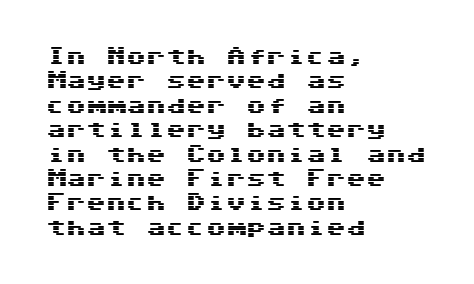
Q: Is the text italic (slanted)? A: No, it is upright.
Q: Is the text underlined? A: No.
Q: How is the paragraph aligned? A: Left-aligned.
Q: Is the spacing between letters normal or unusually wide? A: Normal.
